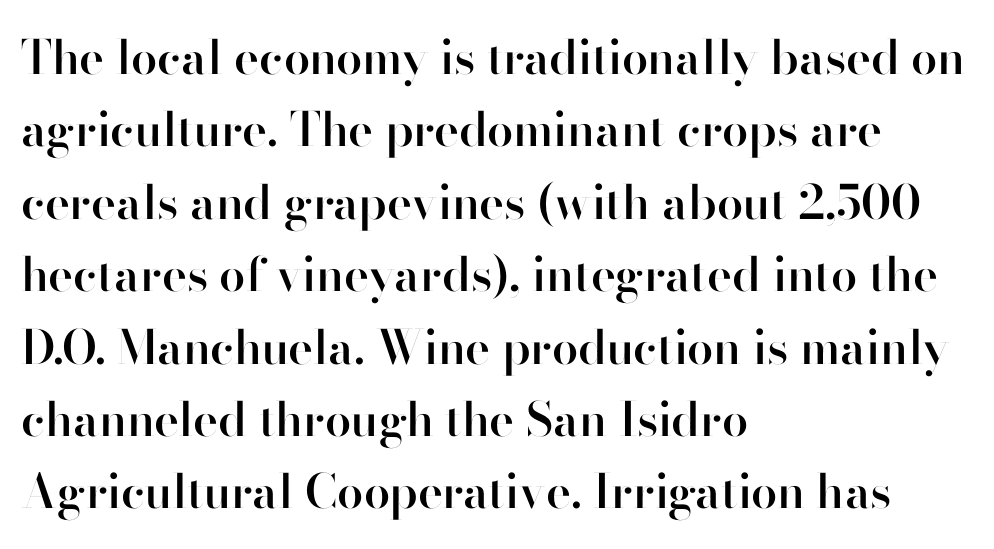
The image shows 47 px semibold sans-serif type, upright; set left-aligned, normal line spacing (1.54x), normal letter spacing, not underlined; high stroke contrast and a small x-height.
